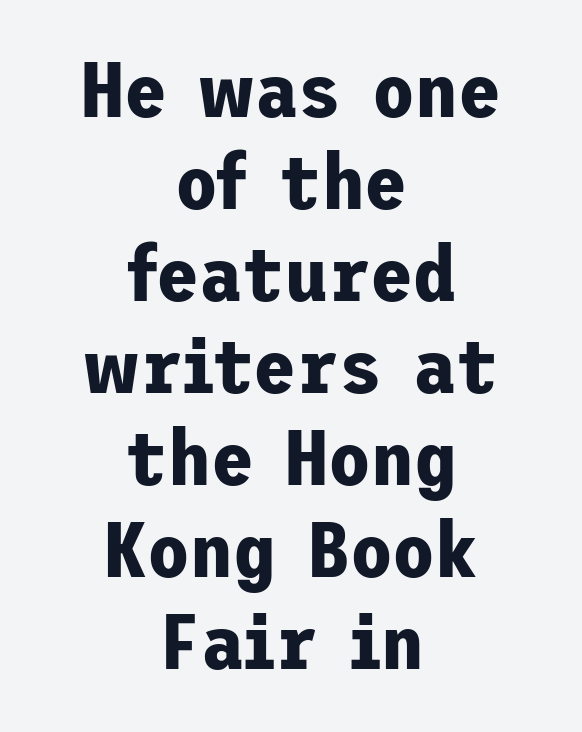
Both edges are ragged and mirror each other, which tells us the setting is centered. The glyphs in this specimen are sans serif. Observe the ordinary spacing: letters are neighbours, not strangers. Unlike italic type, these characters show no tilt at all. Weight: bold. Only glyphs here, with clear space below each row.
